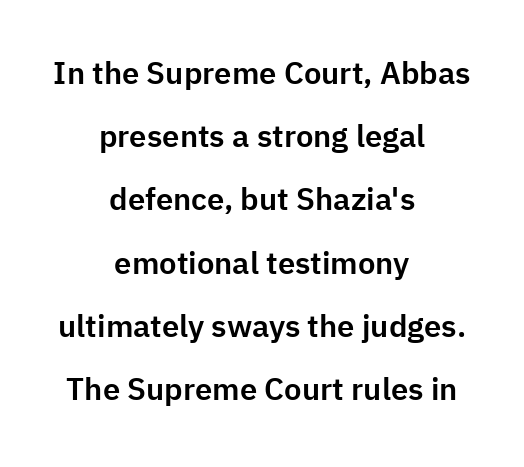
Q: Is the text italic (slanted)? A: No, it is upright.
Q: Is the typeface a serif or a sans-serif typeface? A: Sans-serif.
Q: Is the text underlined? A: No.
Q: How is the paragraph aligned? A: Centered.
Q: Is the spacing between letters normal or unusually wide? A: Normal.
Q: Is the spacing between lines tight, normal or loose? A: Loose.
Q: Width (condensed, normal, or wide)? A: Normal.
Q: Stroke contrast? A: Low.
Q: x-height? A: Medium.
Q: Monospaced? A: No.
